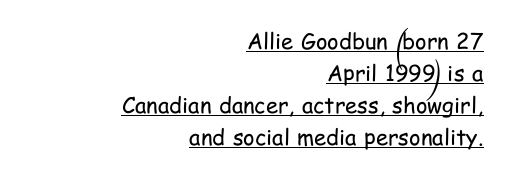
{"italic": "no", "bold": "no", "underline": "yes", "align": "right", "line_spacing": "normal", "line_spacing_ratio": 1.46, "letter_spacing": "normal", "letter_spacing_em": 0.0, "glyph_px": 22}
